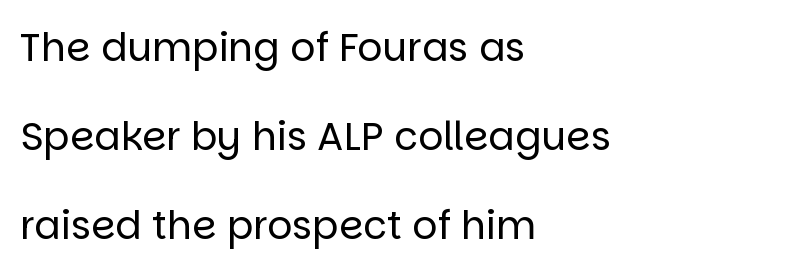
{"serif": "no", "italic": "no", "bold": "no", "weight": "regular", "width": "normal", "stroke_contrast": "low", "x_height": "large", "monospaced": "no", "underline": "no", "align": "left", "line_spacing": "loose", "line_spacing_ratio": 2.28, "letter_spacing": "normal", "letter_spacing_em": 0.0, "glyph_px": 39}
